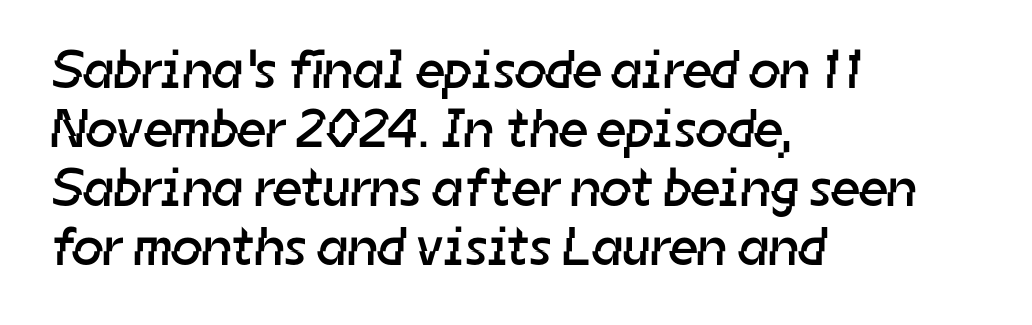
Q: Is the text bold? A: No.
Q: Is the typeface a serif or a sans-serif typeface? A: Sans-serif.
Q: Is the text underlined? A: No.
Q: How is the paragraph aligned? A: Left-aligned.
Q: Is the spacing between letters normal or unusually wide? A: Normal.
Q: Is the spacing between lines tight, normal or loose? A: Tight.
Q: Width (condensed, normal, or wide)? A: Normal.
Q: Stroke contrast? A: Low.
Q: x-height? A: Medium.
Q: Monospaced? A: No.
